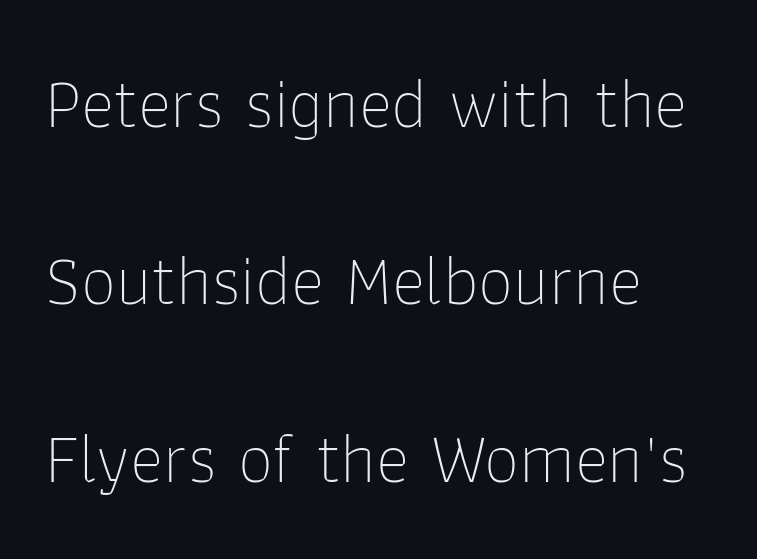
Q: Is the text bold? A: No.
Q: Is the text italic (slanted)? A: No, it is upright.
Q: Is the typeface a serif or a sans-serif typeface? A: Sans-serif.
Q: Is the text underlined? A: No.
Q: How is the paragraph aligned? A: Left-aligned.
Q: Is the spacing between letters normal or unusually wide? A: Normal.
Q: Is the spacing between lines tight, normal or loose? A: Loose.
Q: Width (condensed, normal, or wide)? A: Normal.
Q: Stroke contrast? A: Low.
Q: x-height? A: Medium.
Q: Monospaced? A: No.
